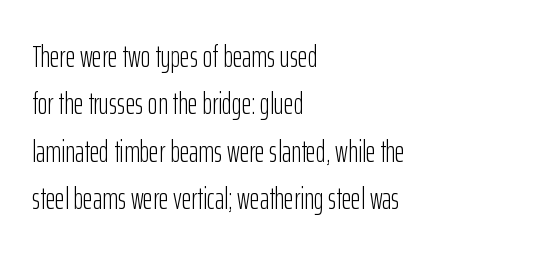
Q: Is the text bold? A: No.
Q: Is the text italic (slanted)? A: No, it is upright.
Q: Is the typeface a serif or a sans-serif typeface? A: Sans-serif.
Q: Is the text underlined? A: No.
Q: How is the paragraph aligned? A: Left-aligned.
Q: Is the spacing between letters normal or unusually wide? A: Normal.
Q: Is the spacing between lines tight, normal or loose? A: Normal.
Q: Width (condensed, normal, or wide)? A: Condensed.
Q: Stroke contrast? A: Low.
Q: x-height? A: Medium.
Q: Monospaced? A: No.
